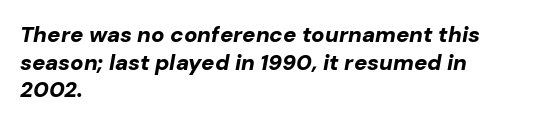
The image shows 22 px bold type, italic (leaning right); set left-aligned, normal line spacing (1.26x), normal letter spacing, not underlined.
